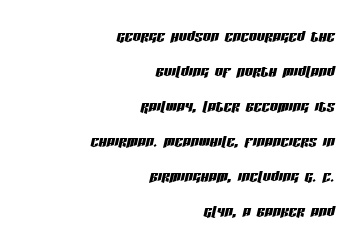
{"italic": "yes", "lean": "right", "slant_degrees": 13, "underline": "no", "align": "right", "line_spacing_ratio": 1.75, "letter_spacing": "normal", "letter_spacing_em": 0.0, "glyph_px": 20}
